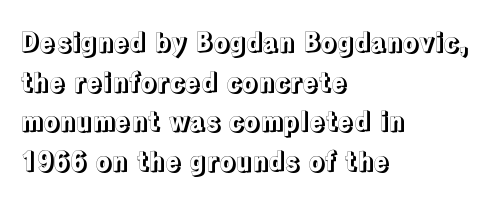
{"italic": "no", "underline": "no", "align": "left", "line_spacing": "normal", "line_spacing_ratio": 1.52, "letter_spacing": "normal", "letter_spacing_em": 0.0, "glyph_px": 26}
